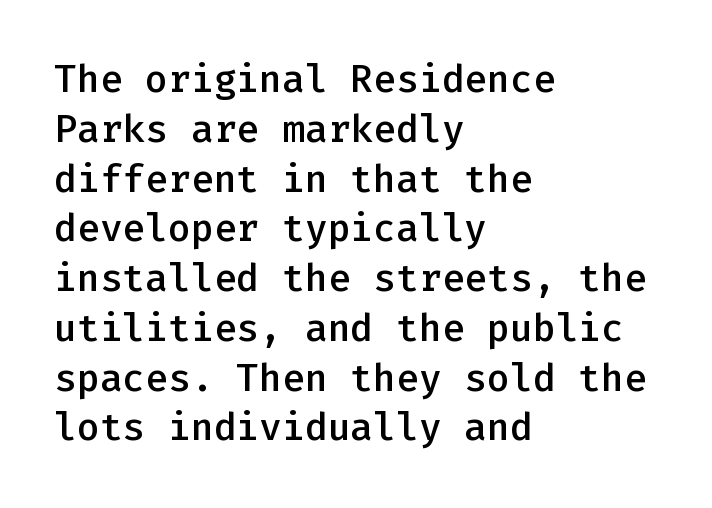
{"serif": "no", "italic": "no", "bold": "semi", "weight": "semibold", "width": "normal", "stroke_contrast": "low", "x_height": "medium", "monospaced": "yes", "underline": "no", "align": "left", "line_spacing": "normal", "line_spacing_ratio": 1.31, "letter_spacing": "normal", "letter_spacing_em": 0.0, "glyph_px": 38}
